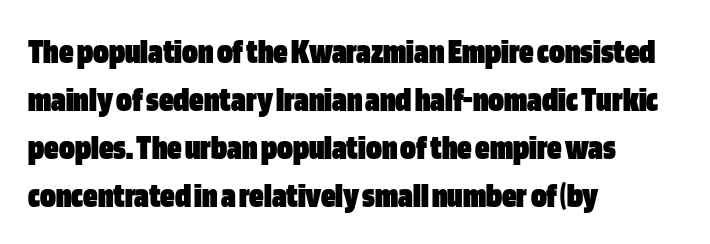
The image shows 36 px heavy, condensed sans-serif type, upright; set left-aligned, normal line spacing (1.33x), normal letter spacing, not underlined; low stroke contrast and a large x-height.
